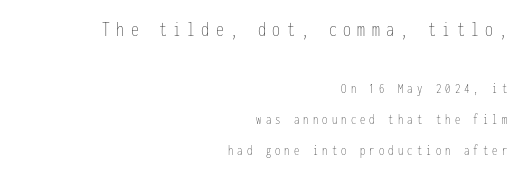
{"italic": "no", "bold": "no", "underline": "no", "align": "right", "line_spacing": "loose", "line_spacing_ratio": 2.21, "letter_spacing": "wide", "letter_spacing_em": 0.3, "larger_block": "first", "size_ratio": 1.5, "glyph_px": 21}
